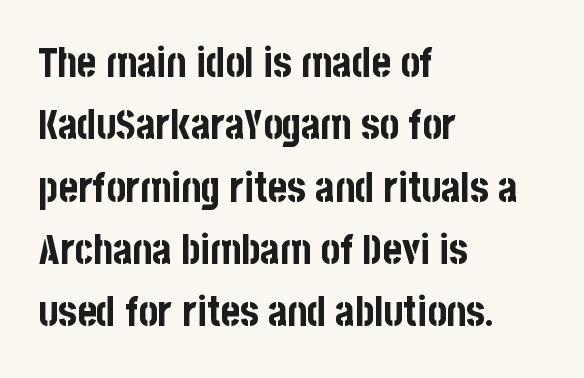
Caption: standard tracking, unaltered. No italicization has been applied; the sample stays upright. The letters carry no serifs — their stems end cleanly without finishing strokes. The lines sit at an ordinary, default distance from one another. This rendering features lettering with no underline.
